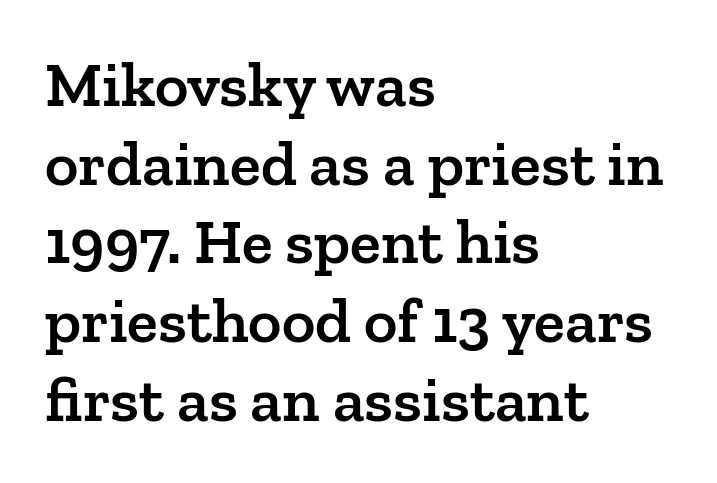
The image shows 64 px semibold serif type, upright; set left-aligned, line spacing 1.23x, normal letter spacing, not underlined; low stroke contrast and a medium x-height.
